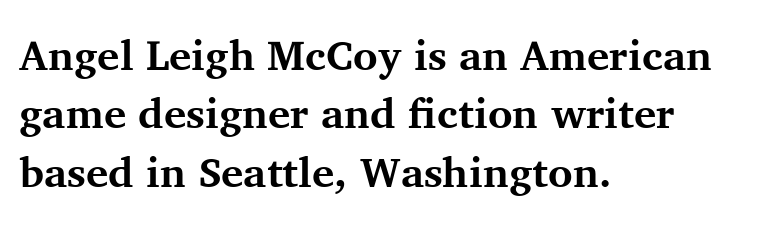
The rendering shows small feet on the letterforms — a serif design. The lines are quadded left. Does the weight exceed regular? Yes, all the way to bold. Horizontal bands of white between lines are of average thickness.
